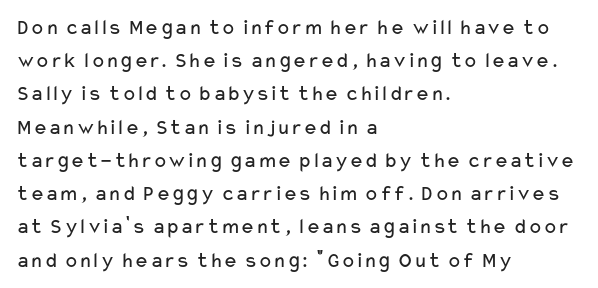
Tall strokes in this sample are plumb rather than angled. Weight: regular or lighter. Tracking value appears to be zero — textbook default spacing. The passage shown stacks its lines at a standard gap. The lines in this sample share a left origin and differ only in where they stop. Anything drawn beneath the words? Only blank space.
